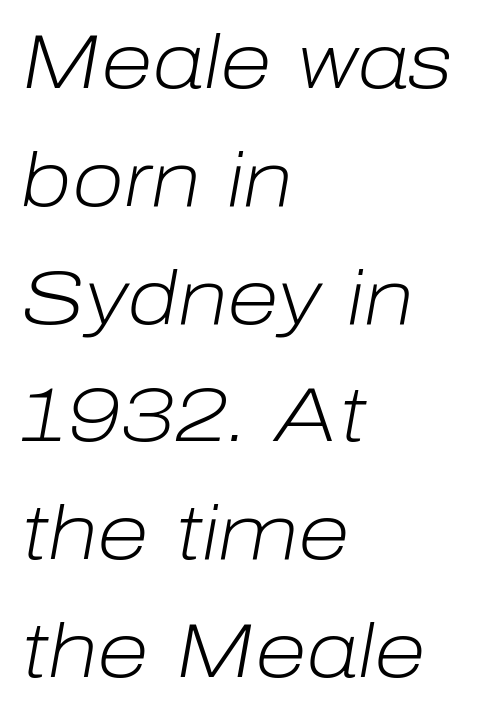
If you measured baseline to baseline, you'd find a middling distance. Yep, that's italic — everything's leaning. Lines of text with bare space underneath. The typeface has the unassuming heft of standard copy or less. Line starts are locked; line ends wander.
